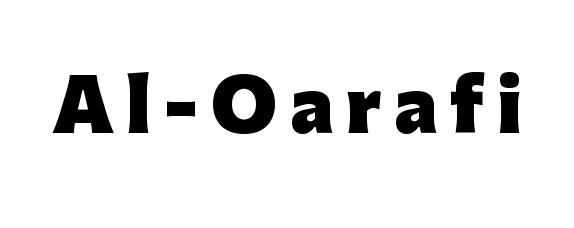
This is heavy type, rendered in bold. Every character sits straight up, as roman type does. Decoration check: the copy has no underline. A typesetter would call this proportional, since set widths differ per character. The rendering shows plain stroke endings on the letterforms — a sans-serif design.
